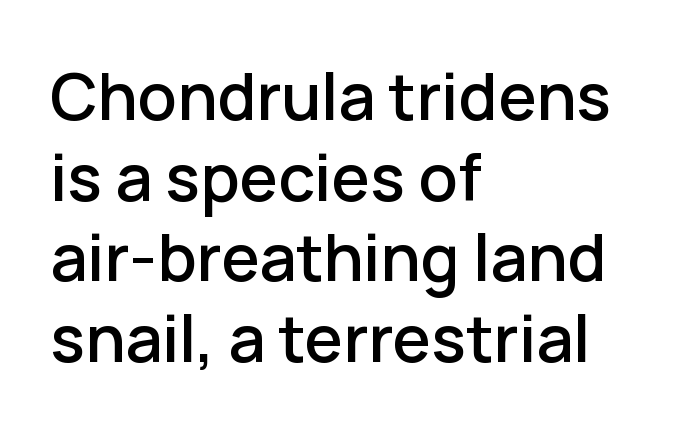
The image shows 65 px sans-serif type, upright; set left-aligned, line spacing 1.24x, normal letter spacing, not underlined; low stroke contrast and a medium x-height.
